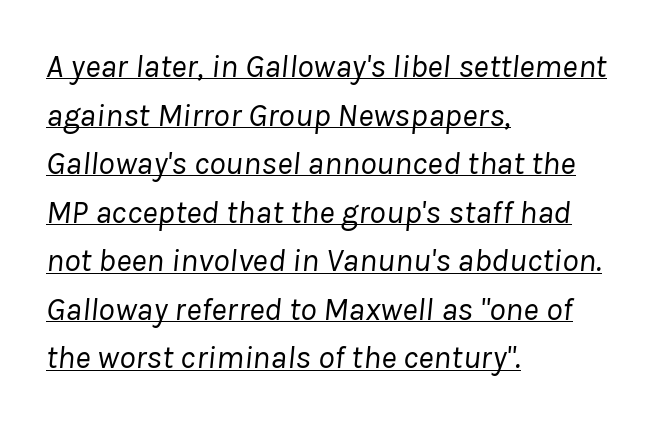
The image shows 33 px regular-weight type, italic (leaning right); set left-aligned, normal line spacing (1.47x), normal letter spacing, underlined; low stroke contrast and a medium x-height.
